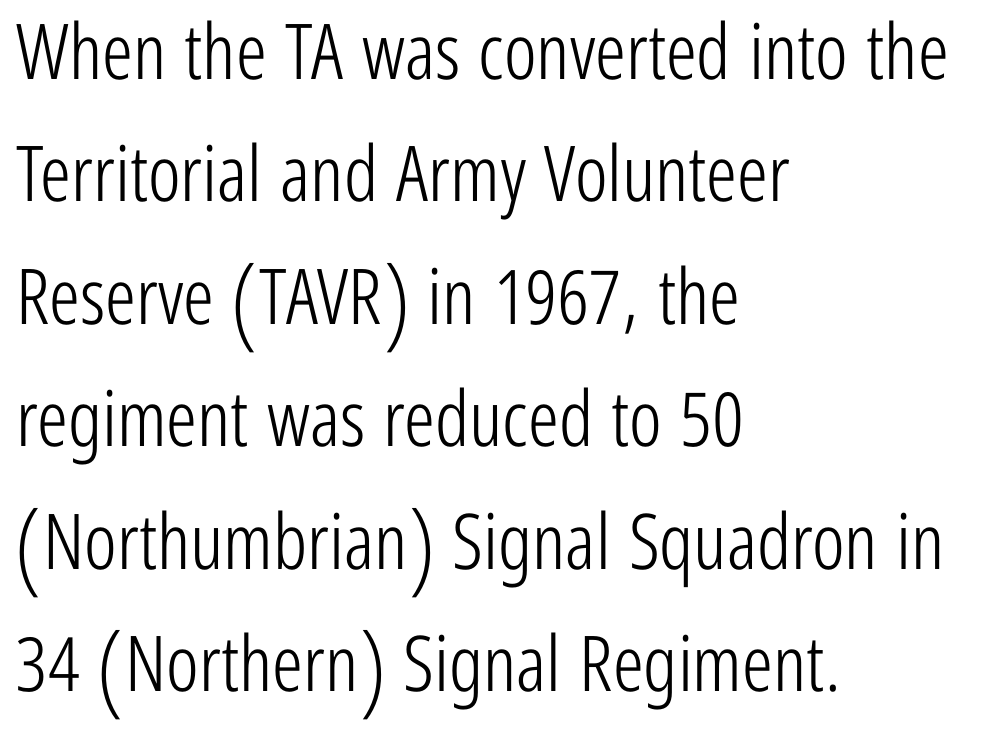
Q: Is the text bold? A: No.
Q: Is the text italic (slanted)? A: No, it is upright.
Q: Is the typeface a serif or a sans-serif typeface? A: Sans-serif.
Q: Is the text underlined? A: No.
Q: How is the paragraph aligned? A: Left-aligned.
Q: Is the spacing between letters normal or unusually wide? A: Normal.
Q: Is the spacing between lines tight, normal or loose? A: Normal.
Q: Width (condensed, normal, or wide)? A: Condensed.
Q: Stroke contrast? A: Low.
Q: x-height? A: Medium.
Q: Monospaced? A: No.
